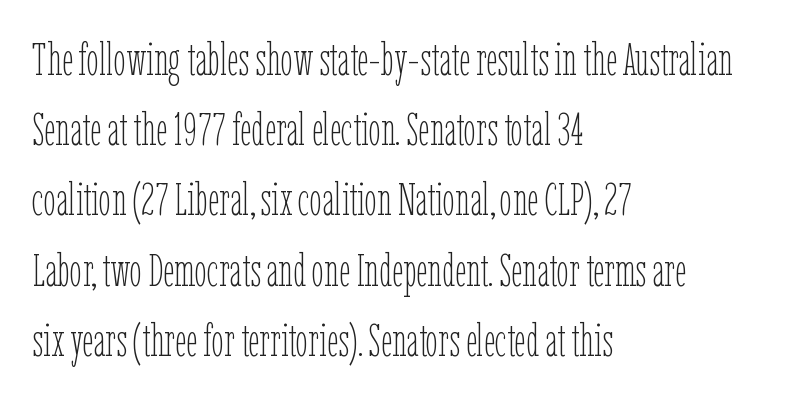
{"italic": "no", "bold": "no", "weight": "thin", "width": "condensed", "stroke_contrast": "low", "x_height": "medium", "monospaced": "no", "underline": "no", "align": "left", "line_spacing": "normal", "line_spacing_ratio": 1.56, "letter_spacing": "normal", "letter_spacing_em": 0.0, "glyph_px": 45}
